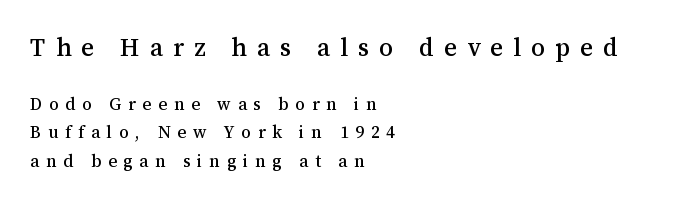
{"italic": "no", "underline": "no", "align": "left", "line_spacing": "normal", "line_spacing_ratio": 1.67, "letter_spacing": "wide", "letter_spacing_em": 0.4, "larger_block": "first", "size_ratio": 1.47, "glyph_px": 25}
